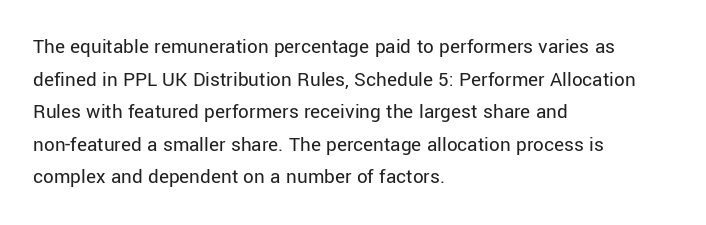
The image shows 21 px text type, upright; set left-aligned, normal line spacing (1.55x), normal letter spacing, not underlined.
